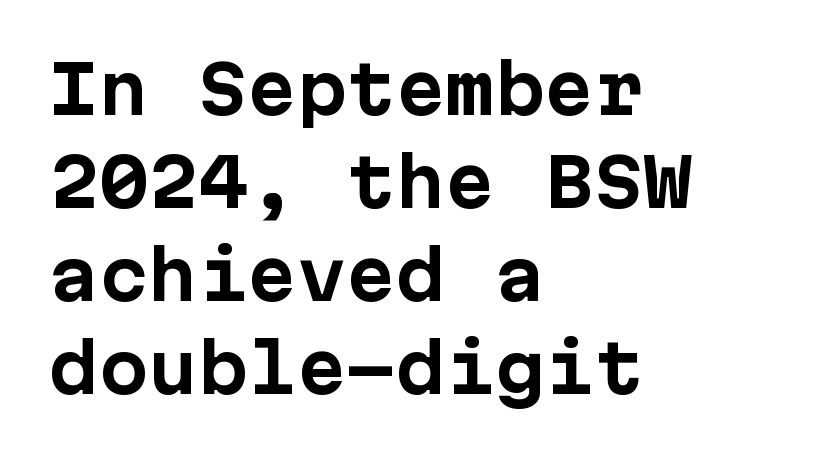
The image shows 66 px bold sans-serif type, upright, monospaced; set left-aligned, normal line spacing (1.41x), normal letter spacing, not underlined; low stroke contrast and a medium x-height.
